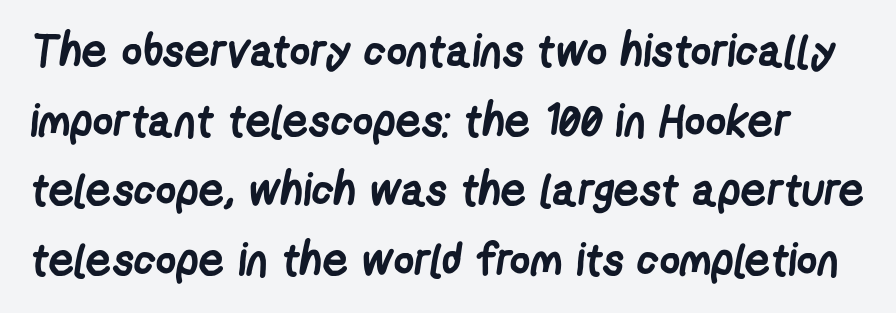
What weight is shown? A full bold with thick strokes. Quick note: underline off. The face used here is proportionally spaced, like ordinary book or web type. The glyphs in this specimen are sans serif.
